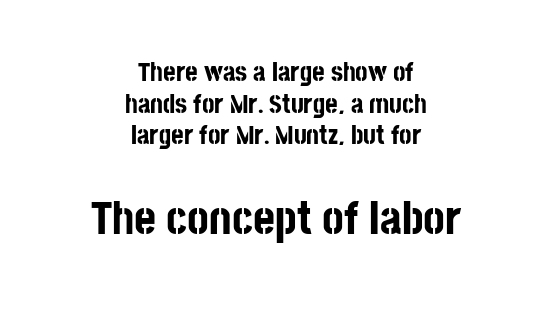
{"serif": "no", "italic": "no", "bold": "yes", "weight": "bold", "width": "condensed", "stroke_contrast": "low", "x_height": "large", "monospaced": "no", "underline": "no", "align": "center", "line_spacing_ratio": 1.17, "letter_spacing": "normal", "letter_spacing_em": 0.0, "larger_block": "second", "size_ratio": 1.74, "glyph_px": 47}
